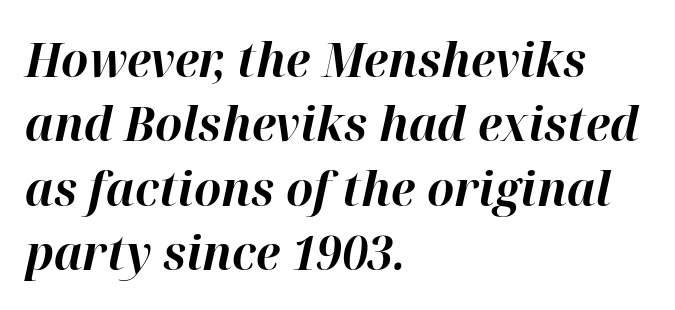
{"italic": "yes", "lean": "right", "slant_degrees": 12, "bold": "yes", "weight": "bold", "width": "normal", "stroke_contrast": "high", "x_height": "medium", "monospaced": "no", "underline": "no", "align": "left", "line_spacing": "normal", "line_spacing_ratio": 1.34, "letter_spacing": "normal", "letter_spacing_em": 0.0, "glyph_px": 48}
